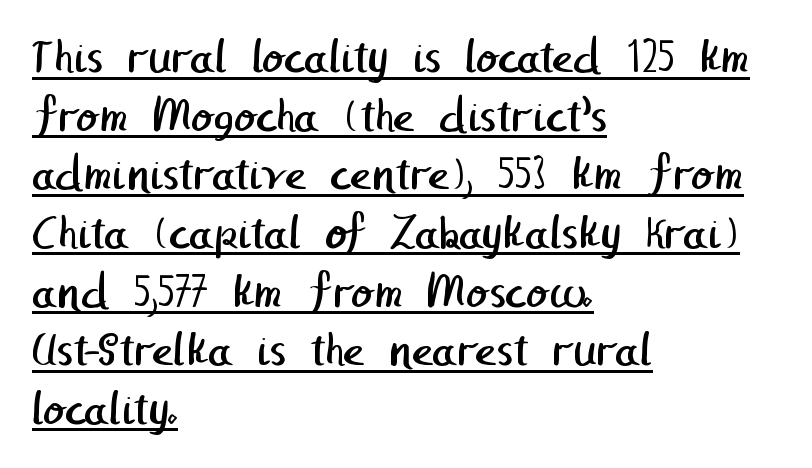
{"serif": "no", "bold": "no", "weight": "regular", "width": "normal", "stroke_contrast": "low", "x_height": "medium", "underline": "yes", "align": "left", "line_spacing": "tight", "line_spacing_ratio": 1.15, "letter_spacing": "normal", "letter_spacing_em": 0.0, "glyph_px": 51}
